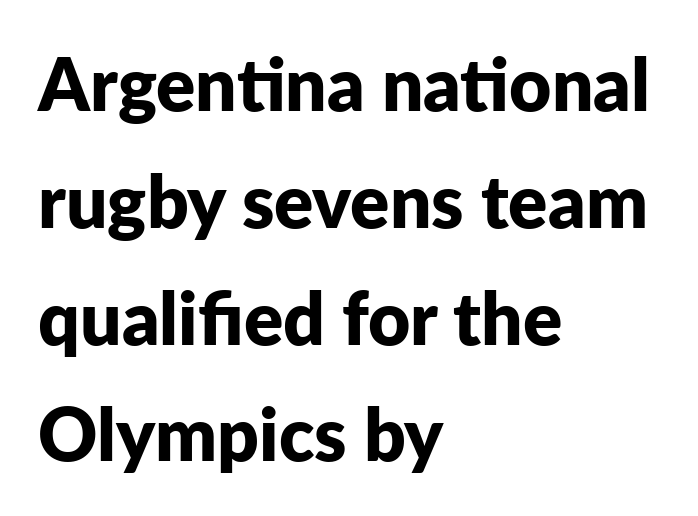
Q: Is the text bold? A: Yes.
Q: Is the text italic (slanted)? A: No, it is upright.
Q: Is the typeface a serif or a sans-serif typeface? A: Sans-serif.
Q: Is the text underlined? A: No.
Q: How is the paragraph aligned? A: Left-aligned.
Q: Is the spacing between letters normal or unusually wide? A: Normal.
Q: Is the spacing between lines tight, normal or loose? A: Normal.
Q: Width (condensed, normal, or wide)? A: Normal.
Q: Stroke contrast? A: Low.
Q: x-height? A: Medium.
Q: Monospaced? A: No.
